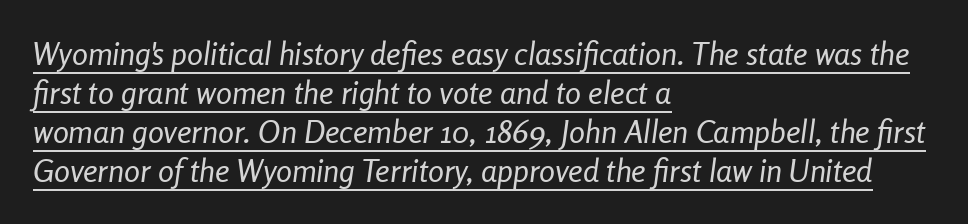
The image shows 32 px regular-weight, condensed type, italic (leaning right); set left-aligned, line spacing 1.22x, normal letter spacing, underlined; low stroke contrast and a medium x-height.
